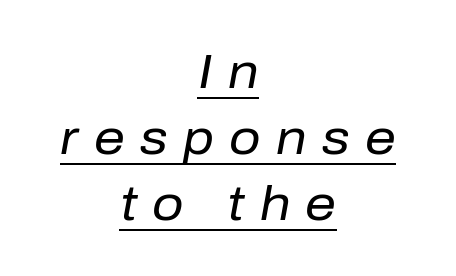
The rendering uses natural spacing where letterforms have individual widths. Emphasis is given by a line drawn under the lettering. When letters slant like this, we call the style italic. No extra ink here — the face is not bold.
